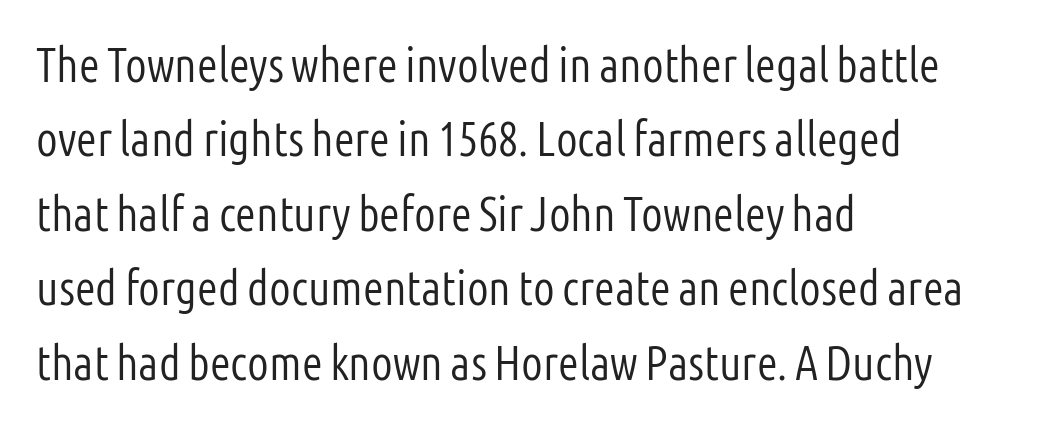
Q: Is the text bold? A: No.
Q: Is the text italic (slanted)? A: No, it is upright.
Q: Is the typeface a serif or a sans-serif typeface? A: Sans-serif.
Q: Is the text underlined? A: No.
Q: How is the paragraph aligned? A: Left-aligned.
Q: Is the spacing between letters normal or unusually wide? A: Normal.
Q: Is the spacing between lines tight, normal or loose? A: Normal.
Q: Width (condensed, normal, or wide)? A: Condensed.
Q: Stroke contrast? A: Low.
Q: x-height? A: Medium.
Q: Monospaced? A: No.
